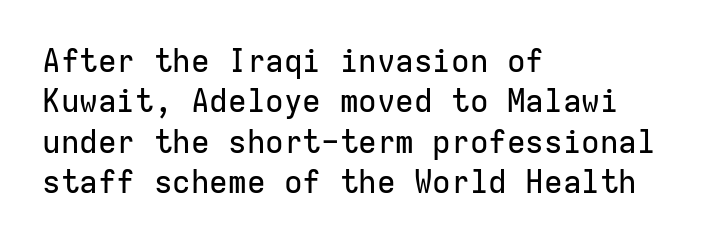
The image shows 31 px sans-serif type, upright, monospaced; set left-aligned, normal line spacing (1.3x), normal letter spacing, not underlined; low stroke contrast and a medium x-height.
